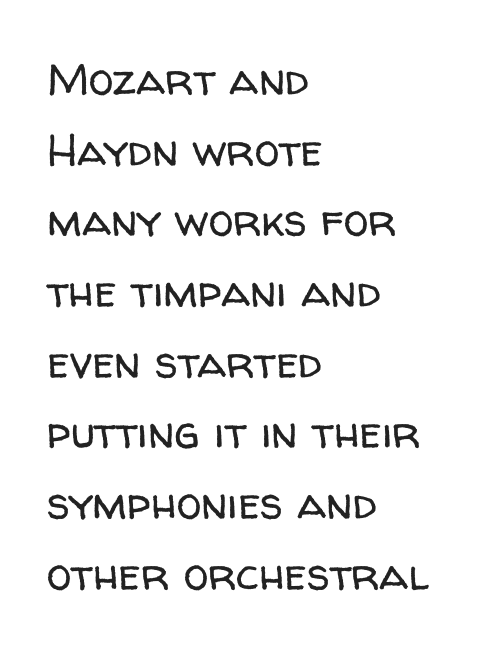
The image shows 45 px regular-weight sans-serif type, upright; set left-aligned, normal line spacing (1.57x), normal letter spacing, not underlined; low stroke contrast and a medium x-height.
